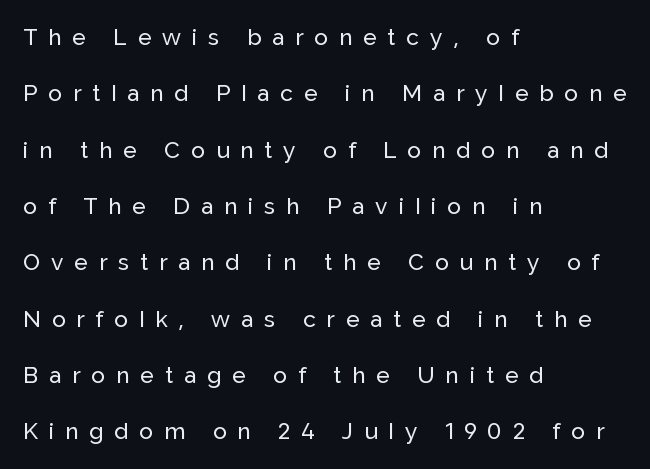
{"italic": "no", "underline": "no", "align": "left", "line_spacing": "loose", "line_spacing_ratio": 2.45, "letter_spacing": "wide", "letter_spacing_em": 0.47, "glyph_px": 23}
